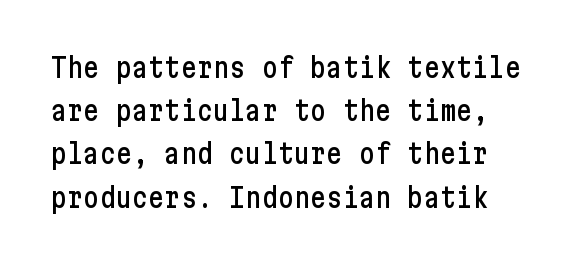
Words appear dense and cohesive because spacing is normal. Every stem runs plumb, perpendicular to the baseline. Has an underline been added? It has not. Honestly, the row spacing looks completely unremarkable.
